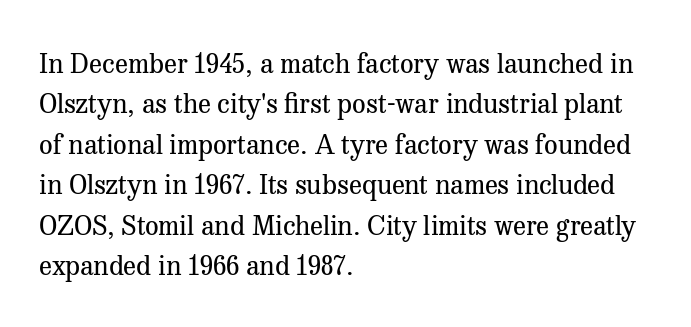
Q: Is the text bold? A: No.
Q: Is the text italic (slanted)? A: No, it is upright.
Q: Is the text underlined? A: No.
Q: How is the paragraph aligned? A: Left-aligned.
Q: Is the spacing between letters normal or unusually wide? A: Normal.
Q: Is the spacing between lines tight, normal or loose? A: Normal.
